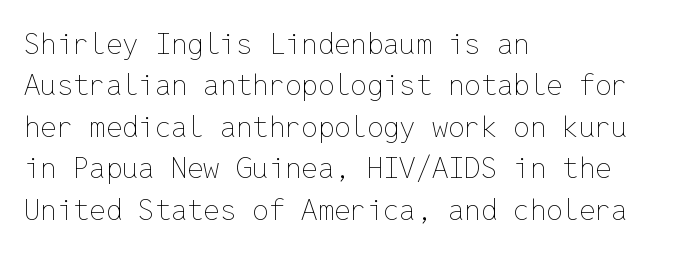
{"italic": "no", "bold": "no", "weight": "thin", "width": "normal", "stroke_contrast": "low", "x_height": "medium", "monospaced": "yes", "underline": "no", "align": "left", "line_spacing": "normal", "line_spacing_ratio": 1.43, "letter_spacing": "normal", "letter_spacing_em": 0.0, "glyph_px": 29}
